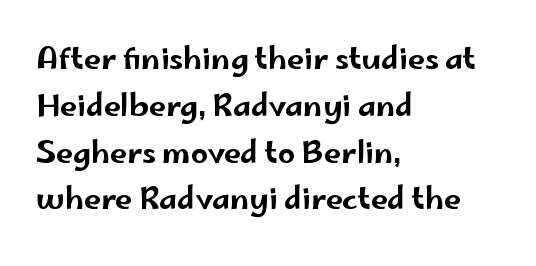
Words float on clear page, feet unadorned. These lines stack with their left ends in a neat column. This sample keeps an unexceptional amount of space between lines. The characters display no serif detailing; their extremities are plain.
